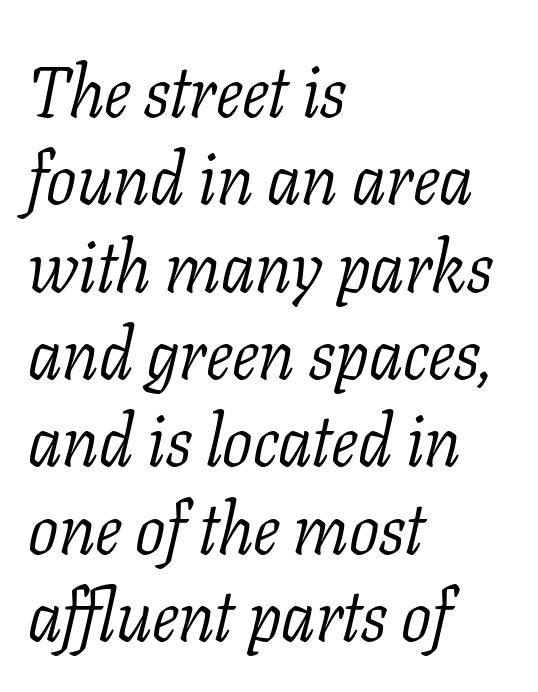
{"serif": "yes", "italic": "yes", "lean": "right", "slant_degrees": 11, "bold": "no", "weight": "light", "width": "normal", "stroke_contrast": "low", "x_height": "medium", "monospaced": "no", "underline": "no", "align": "left", "line_spacing_ratio": 1.23, "letter_spacing": "normal", "letter_spacing_em": 0.0, "glyph_px": 71}
